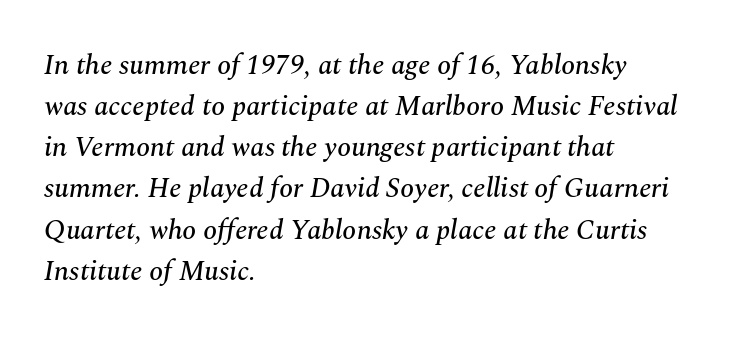
Q: Is the text italic (slanted)? A: Yes, it leans right by about 10 degrees.
Q: Is the typeface a serif or a sans-serif typeface? A: Serif.
Q: Is the text underlined? A: No.
Q: How is the paragraph aligned? A: Left-aligned.
Q: Is the spacing between letters normal or unusually wide? A: Normal.
Q: Is the spacing between lines tight, normal or loose? A: Normal.
Q: Width (condensed, normal, or wide)? A: Normal.
Q: Stroke contrast? A: Medium.
Q: x-height? A: Medium.
Q: Monospaced? A: No.
